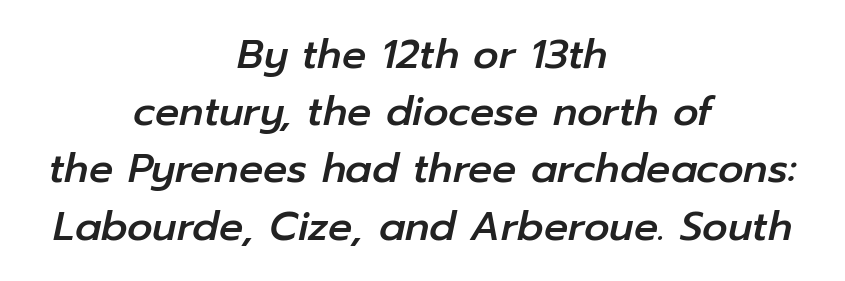
If you measured baseline to baseline, you'd find a middling distance. The face used here is proportionally spaced, like ordinary book or web type. The letterforms sit shoulder to shoulder at normal distance. Reading down the block, each line starts at a different indent, mirrored at its end. No word sits above an underline. Designer's note — italics engaged.
